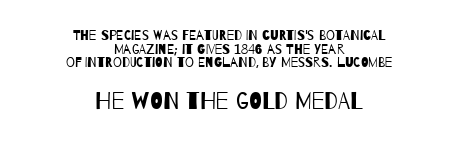
The baseline area is clear. A typesetter would call this leading minimal, almost set solid. The more generous point size was reserved for the lower chunk. Weight: in the light-to-regular range.
